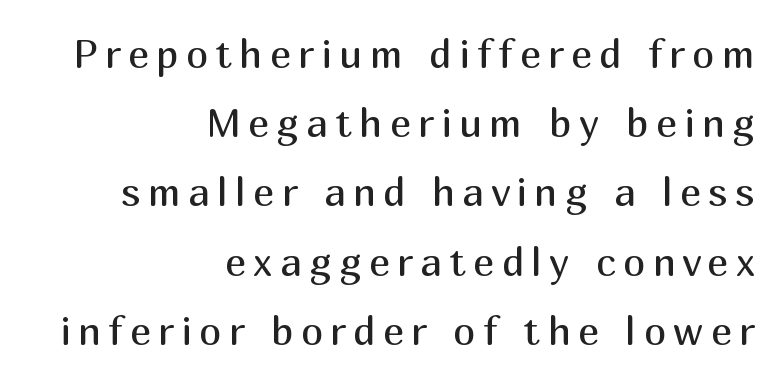
Upright lettering throughout. Is this a fixed-width face? No — the glyphs have proportional, varying widths. The setting favours the right margin, as signatures and pull-quotes sometimes do. Each letter's strokes conclude bluntly, with no projecting serifs.
